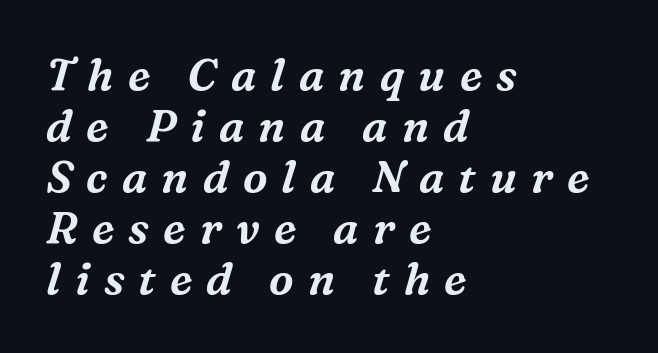
The image shows 44 px serif type, italic (leaning right); set left-aligned, line spacing 1.16x, unusually wide letter spacing (+0.32 em), not underlined; medium stroke contrast and a medium x-height.
